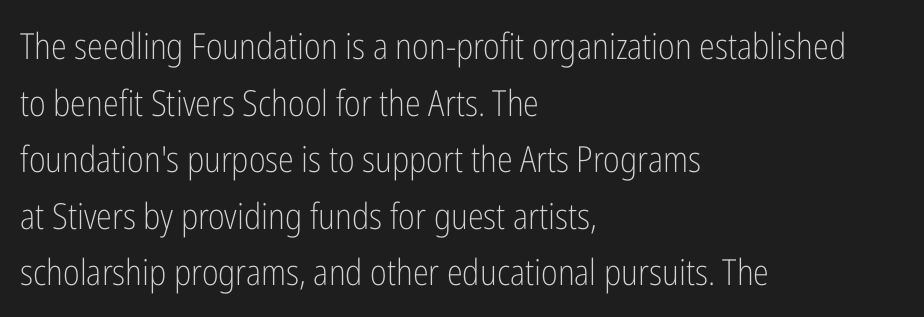
{"serif": "no", "italic": "no", "bold": "no", "weight": "light", "width": "condensed", "stroke_contrast": "low", "x_height": "medium", "monospaced": "no", "underline": "no", "align": "left", "line_spacing": "normal", "line_spacing_ratio": 1.57, "letter_spacing": "normal", "letter_spacing_em": 0.0, "glyph_px": 36}
